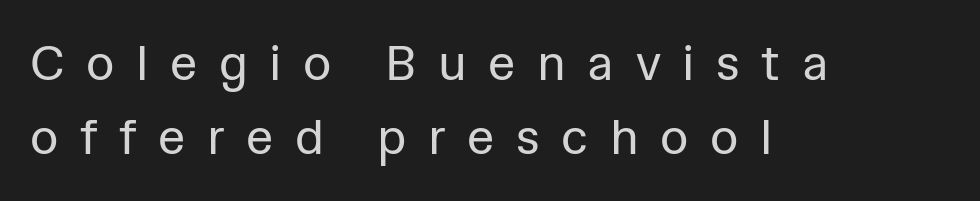
Q: Is the text bold? A: No.
Q: Is the text italic (slanted)? A: No, it is upright.
Q: Is the typeface a serif or a sans-serif typeface? A: Sans-serif.
Q: Is the text underlined? A: No.
Q: How is the paragraph aligned? A: Left-aligned.
Q: Is the spacing between letters normal or unusually wide? A: Unusually wide.
Q: Is the spacing between lines tight, normal or loose? A: Normal.
Q: Width (condensed, normal, or wide)? A: Normal.
Q: Stroke contrast? A: Low.
Q: x-height? A: Medium.
Q: Monospaced? A: No.
